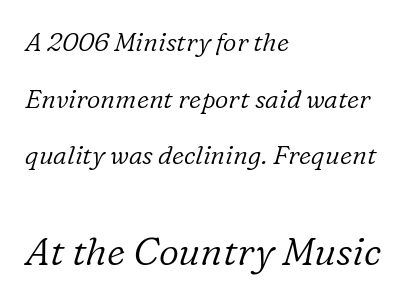
{"serif": "yes", "italic": "yes", "lean": "right", "slant_degrees": 16, "bold": "no", "weight": "light", "width": "normal", "stroke_contrast": "low", "x_height": "medium", "monospaced": "no", "underline": "no", "align": "left", "line_spacing": "loose", "line_spacing_ratio": 2.18, "letter_spacing": "normal", "letter_spacing_em": 0.0, "larger_block": "second", "size_ratio": 1.5, "glyph_px": 39}
